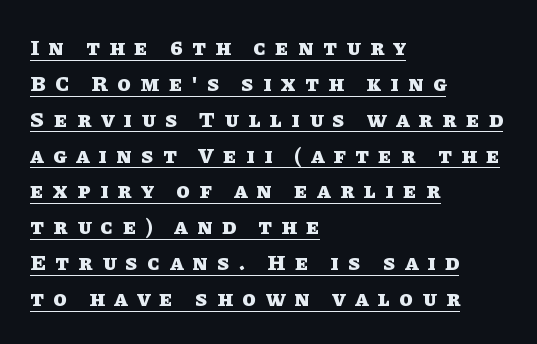
{"italic": "no", "bold": "yes", "underline": "yes", "align": "left", "line_spacing": "normal", "line_spacing_ratio": 1.63, "letter_spacing": "wide", "letter_spacing_em": 0.44, "glyph_px": 22}
